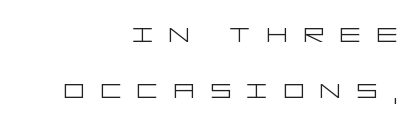
{"serif": "no", "italic": "no", "bold": "no", "weight": "light", "width": "wide", "stroke_contrast": "low", "x_height": "large", "underline": "no", "align": "right", "line_spacing": "normal", "line_spacing_ratio": 1.7, "letter_spacing": "wide", "letter_spacing_em": 0.47, "glyph_px": 33}
